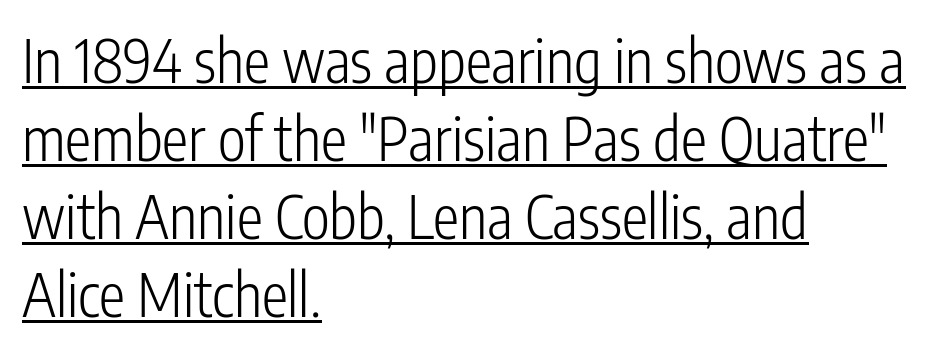
The image shows 59 px light, condensed sans-serif type, upright; set left-aligned, normal line spacing (1.32x), normal letter spacing, underlined; low stroke contrast and a medium x-height.
